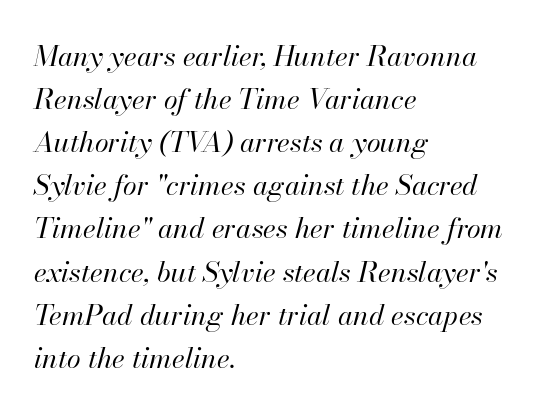
The line-height multiplier appears to be the usual default. Emphasis-style slanted type is in use. Weight: not bold — regular or lighter. Caption: multi-line text, flush left, ragged right.
